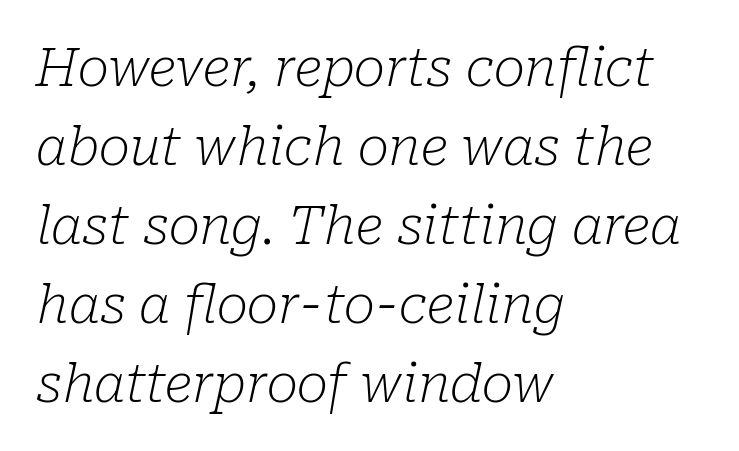
{"serif": "yes", "italic": "yes", "lean": "right", "slant_degrees": 10, "bold": "no", "weight": "light", "width": "normal", "stroke_contrast": "low", "x_height": "medium", "monospaced": "no", "underline": "no", "align": "left", "line_spacing": "normal", "line_spacing_ratio": 1.49, "letter_spacing": "normal", "letter_spacing_em": 0.0, "glyph_px": 53}
